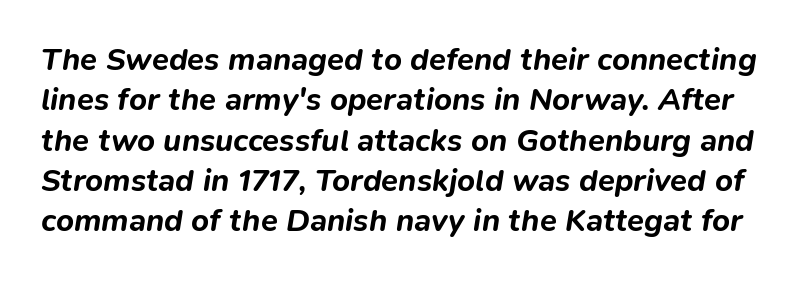
The image shows 31 px bold type, italic (leaning right); set normal line spacing (1.3x), normal letter spacing, not underlined; low stroke contrast and a medium x-height.
